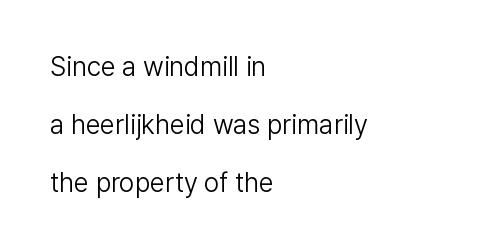
The image shows 27 px text type, upright; set left-aligned, loose line spacing (2.14x), normal letter spacing, not underlined.
